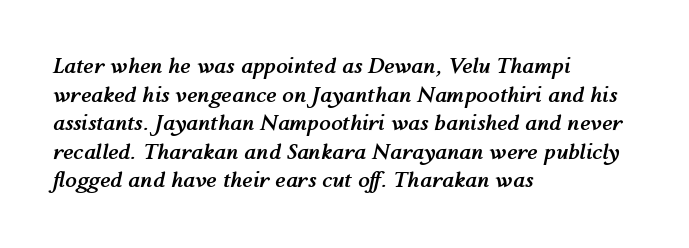
The image shows 21 px bold type, italic (leaning right); set left-aligned, normal line spacing (1.36x), normal letter spacing, not underlined.
